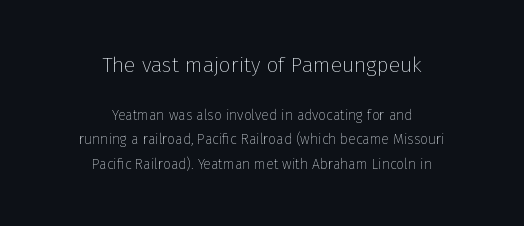
{"italic": "no", "bold": "no", "underline": "no", "align": "center", "line_spacing_ratio": 1.76, "letter_spacing": "normal", "letter_spacing_em": 0.0, "larger_block": "first", "size_ratio": 1.5, "glyph_px": 21}
